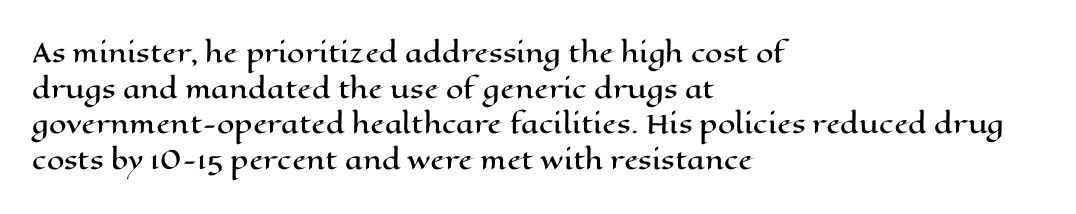
The image shows 25 px text type, upright; set left-aligned, normal line spacing (1.43x), normal letter spacing, not underlined.
